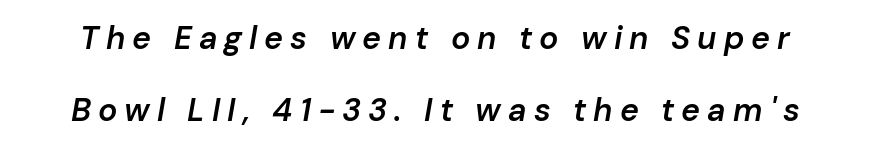
Q: Is the text bold? A: Semi-bold.
Q: Is the text italic (slanted)? A: Yes, it leans right by about 10 degrees.
Q: Is the text underlined? A: No.
Q: Is the spacing between letters normal or unusually wide? A: Unusually wide.
Q: Is the spacing between lines tight, normal or loose? A: Loose.
Q: Width (condensed, normal, or wide)? A: Normal.
Q: Stroke contrast? A: Low.
Q: x-height? A: Medium.
Q: Monospaced? A: No.
